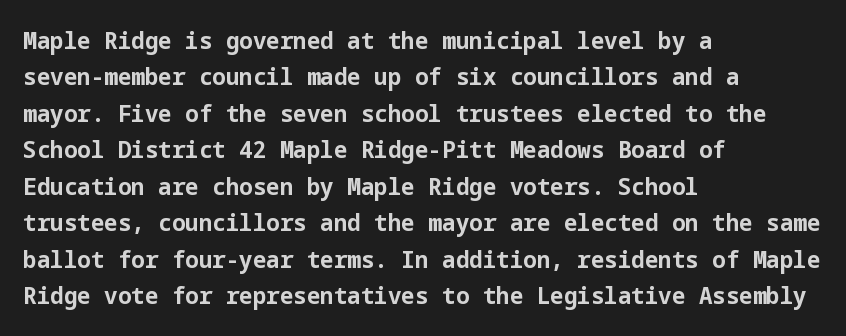
The designer left line spacing at the default. The horizontal fit of the characters is conventional and even. The specimen reads as upright at a glance. The passage shown is not underscored anywhere. The letters are bold, with thick, heavy strokes.
